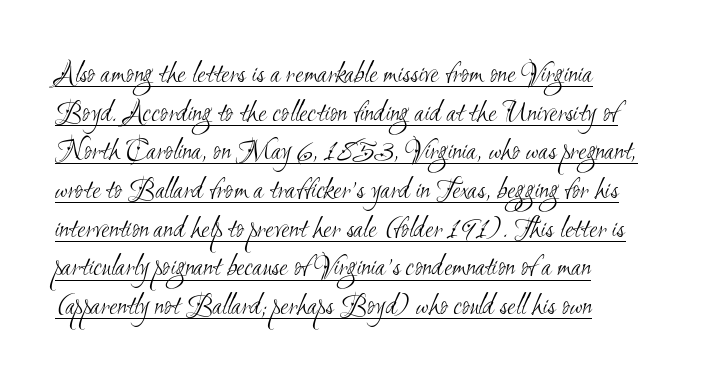
Q: Is the text bold? A: No.
Q: Is the typeface a serif or a sans-serif typeface? A: Sans-serif.
Q: Is the text underlined? A: Yes.
Q: How is the paragraph aligned? A: Left-aligned.
Q: Is the spacing between letters normal or unusually wide? A: Normal.
Q: Is the spacing between lines tight, normal or loose? A: Normal.
Q: Width (condensed, normal, or wide)? A: Condensed.
Q: Stroke contrast? A: Medium.
Q: x-height? A: Small.
Q: Monospaced? A: No.
